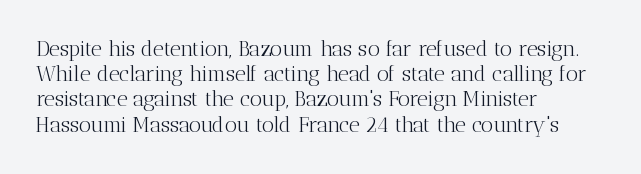
The letterforms sit shoulder to shoulder at normal distance. Typeset ragged right — the left edge is the straight one. The lettering holds an erect, upright posture throughout. Vertical stems look standard width or narrower in stroke. Beneath every word, the page is bare.
